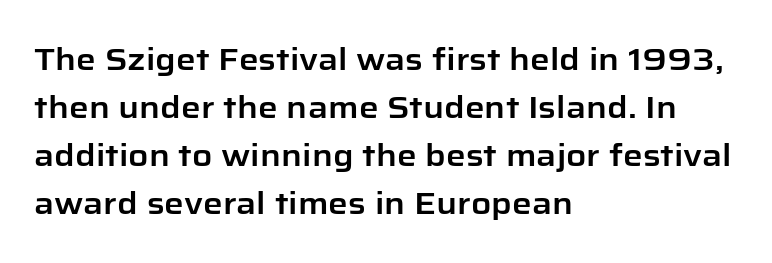
{"serif": "no", "italic": "no", "width": "normal", "stroke_contrast": "low", "x_height": "medium", "monospaced": "no", "underline": "no", "align": "left", "line_spacing": "normal", "line_spacing_ratio": 1.55, "letter_spacing": "normal", "letter_spacing_em": 0.0, "glyph_px": 31}
